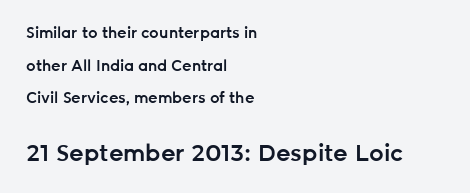
Q: Is the text bold? A: Semi-bold.
Q: Is the text italic (slanted)? A: No, it is upright.
Q: Is the text underlined? A: No.
Q: How is the paragraph aligned? A: Left-aligned.
Q: Is the spacing between letters normal or unusually wide? A: Normal.
Q: Is the spacing between lines tight, normal or loose? A: Loose.
Q: Which block of text is set in a larger size, the first (top) or the second (bottom)? A: The second (bottom) one.
